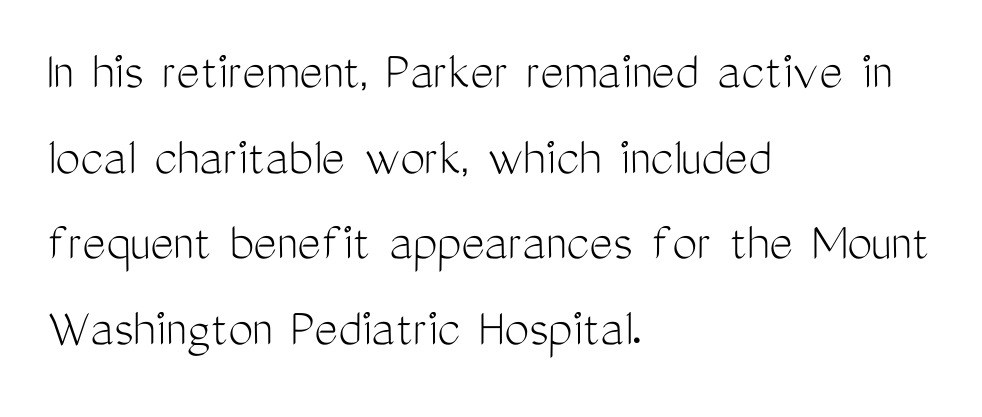
Between one letter and the next there's only the usual sliver of space. Underlining? Definitely not there. When letters stand straight like this, we call the style roman or upright. The text block is weighted toward the left margin, trailing off unevenly rightward. This sample uses a sans-serif face. Do the characters align in a grid? No, the font is proportional.
